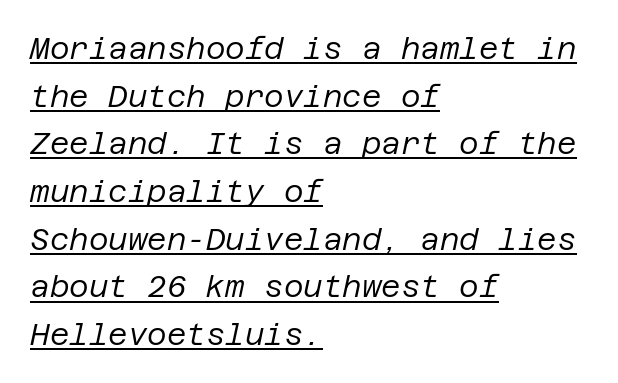
Each new line begins a customary step beneath the previous one. This is not heavy type; no bold has been used. How are the letters spaced? Ordinarily, with no added tracking. Compared with undecorated copy, this sample adds a rule below the words. The text carries the slant typical of an italic or oblique font. The lines in this sample share a left origin and differ only in where they stop.
